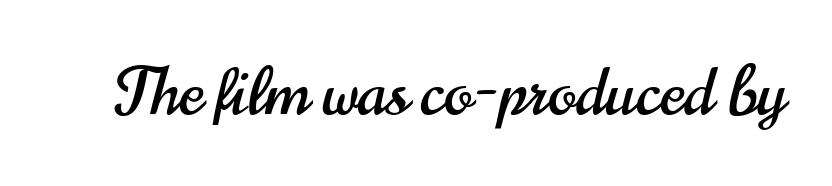
The image shows 66 px condensed sans-serif type; set normal letter spacing, not underlined; high stroke contrast and a small x-height.
